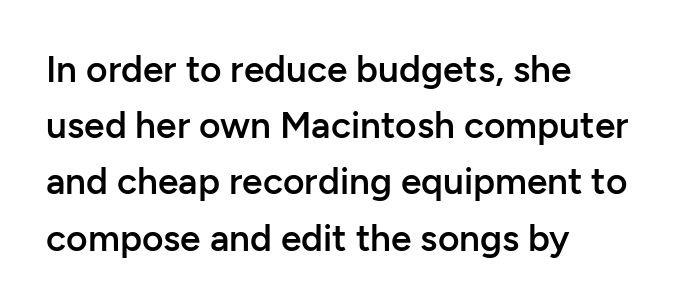
Note: no serifs on the glyphs. Vertically, the passage feels balanced, rows spaced as you'd expect. This rendering uses left alignment, leaving the right contour irregular. Does the weight exceed regular? Yes, but only to semibold.
